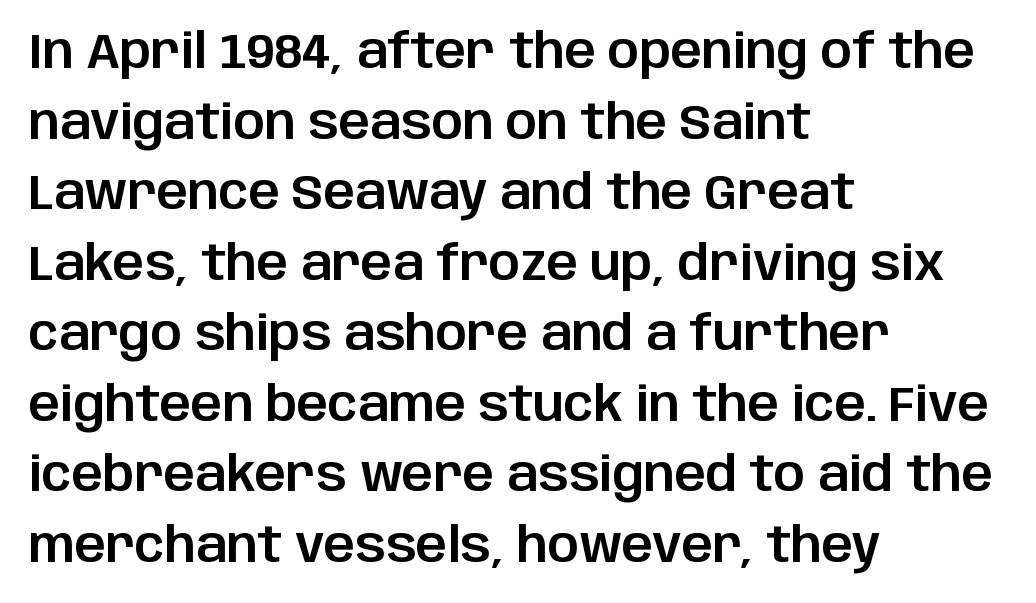
The image shows 49 px sans-serif type, upright; set left-aligned, normal line spacing (1.44x), normal letter spacing, not underlined; low stroke contrast and a large x-height.
